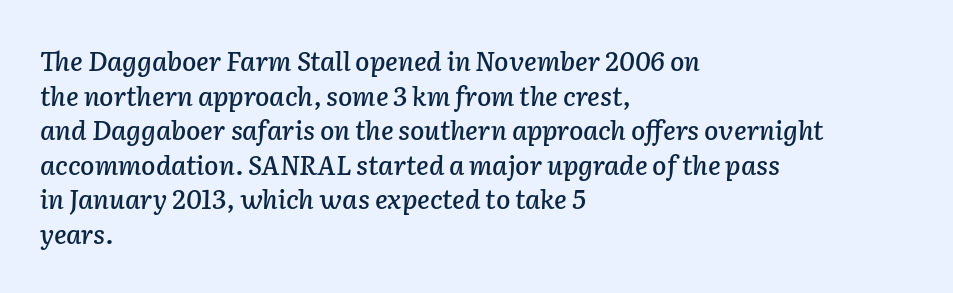
Q: Is the text italic (slanted)? A: Yes, it leans right by about 2 degrees.
Q: Is the text underlined? A: No.
Q: How is the paragraph aligned? A: Left-aligned.
Q: Is the spacing between letters normal or unusually wide? A: Normal.
Q: Is the spacing between lines tight, normal or loose? A: Normal.
